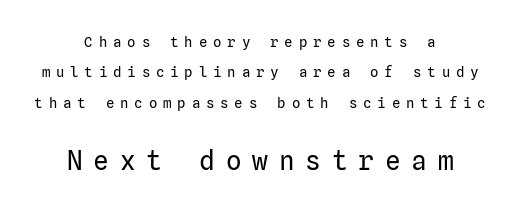
Casual observation: everything's sitting right in the middle. These lines have a slow, spaced-out rhythm from letter to letter. Does the leading feel generous? Absolutely, it's lavish. Does the bottom block carry the larger type? Yes, it does.
